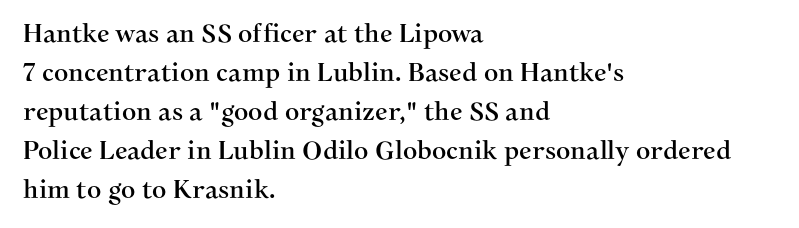
The image shows 25 px text type, upright; set left-aligned, normal line spacing (1.56x), normal letter spacing, not underlined.
